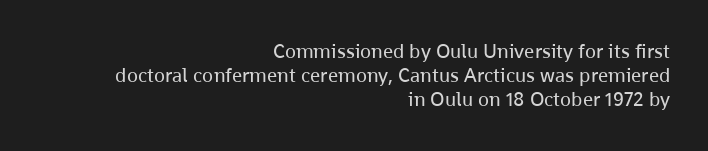
Q: Is the text bold? A: No.
Q: Is the text italic (slanted)? A: No, it is upright.
Q: Is the text underlined? A: No.
Q: How is the paragraph aligned? A: Right-aligned.
Q: Is the spacing between letters normal or unusually wide? A: Normal.
